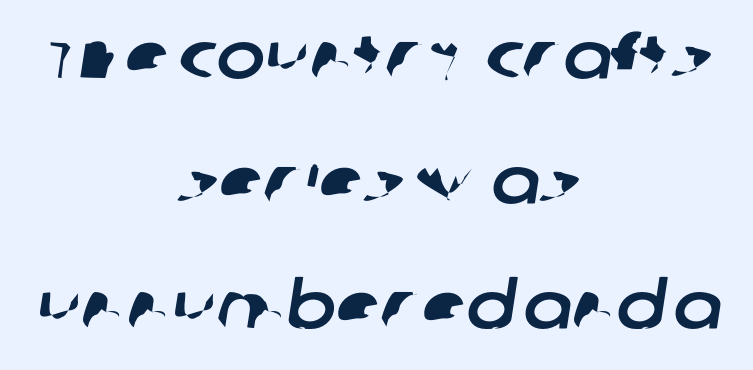
The image shows 65 px sans-serif type; set centered, loose line spacing (1.92x), normal letter spacing, not underlined; low stroke contrast and a large x-height.
